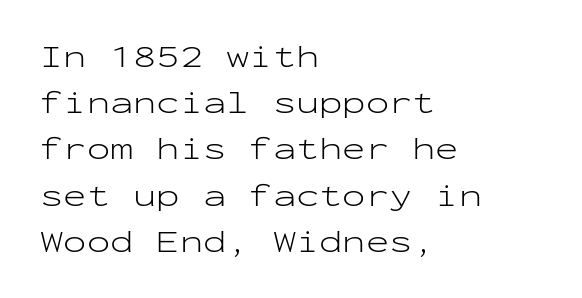
Upright lettering throughout. Horizontally, the lines are justified to the leading edge only. Type style note: lacks serifs. The zone under the glyphs is completely vacant.
